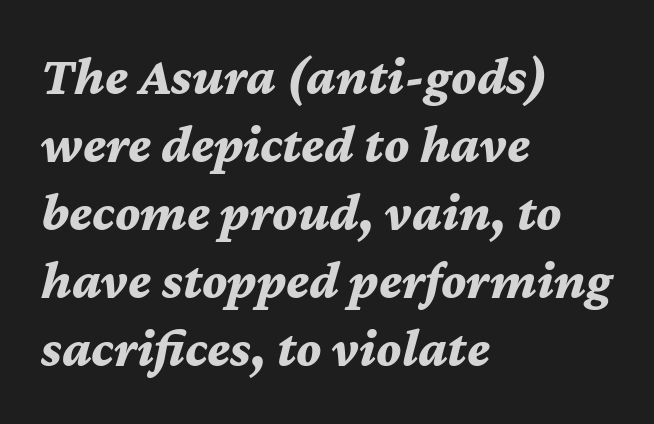
{"italic": "yes", "lean": "right", "slant_degrees": 12, "bold": "yes", "weight": "bold", "width": "normal", "stroke_contrast": "medium", "x_height": "medium", "monospaced": "no", "underline": "no", "align": "left", "line_spacing": "normal", "line_spacing_ratio": 1.26, "letter_spacing": "normal", "letter_spacing_em": 0.0, "glyph_px": 54}
